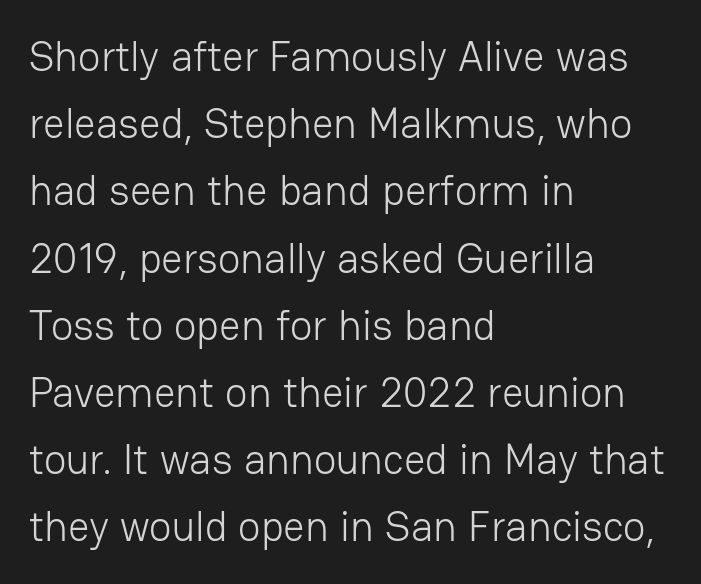
{"serif": "no", "italic": "no", "bold": "no", "weight": "light", "width": "normal", "stroke_contrast": "low", "x_height": "medium", "monospaced": "no", "underline": "no", "align": "left", "line_spacing": "normal", "line_spacing_ratio": 1.6, "letter_spacing": "normal", "letter_spacing_em": 0.0, "glyph_px": 42}
